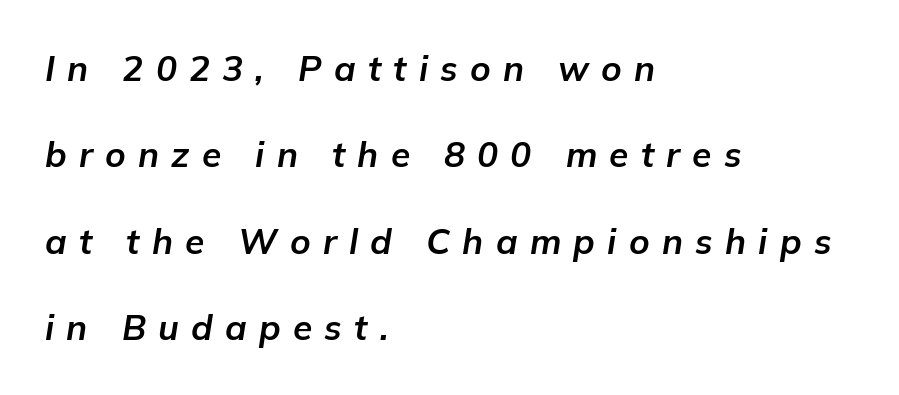
Proportional: the letters do not fall into vertical columns. The line-height multiplier appears high, well above default. A bare baseline throughout the passage. Horizontally, the lines are justified to the leading edge only. The rendering applies a slant to the glyphs.
